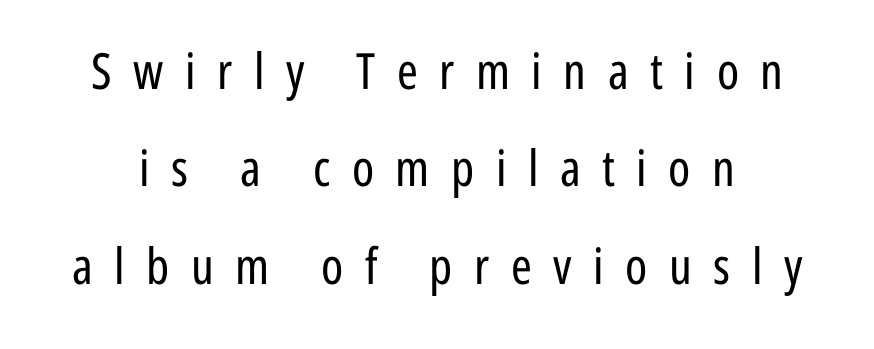
The image shows 50 px regular-weight, condensed sans-serif type, upright; set loose line spacing (1.95x), unusually wide letter spacing (+0.43 em), not underlined; low stroke contrast and a medium x-height.
